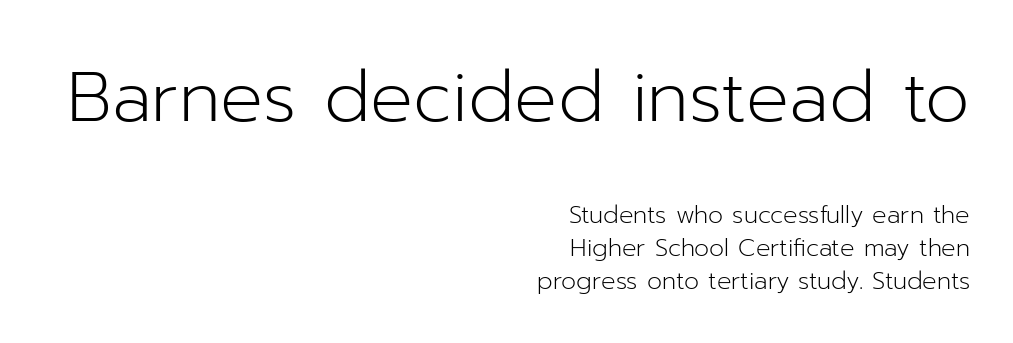
Q: Is the text bold? A: No.
Q: Is the text italic (slanted)? A: No, it is upright.
Q: Is the typeface a serif or a sans-serif typeface? A: Sans-serif.
Q: Is the text underlined? A: No.
Q: How is the paragraph aligned? A: Right-aligned.
Q: Is the spacing between letters normal or unusually wide? A: Normal.
Q: Is the spacing between lines tight, normal or loose? A: Normal.
Q: Which block of text is set in a larger size, the first (top) or the second (bottom)? A: The first (top) one.
Q: Width (condensed, normal, or wide)? A: Normal.
Q: Stroke contrast? A: Low.
Q: x-height? A: Medium.
Q: Monospaced? A: No.
